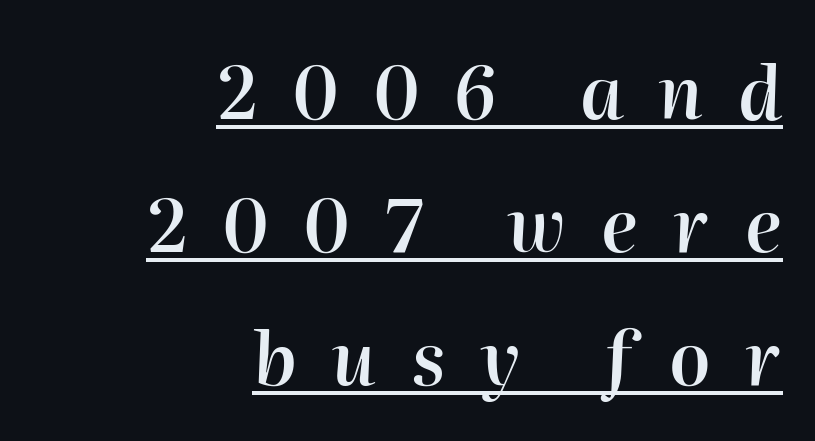
The image shows 73 px semibold type, italic (leaning right); set right-aligned, line spacing 1.82x, unusually wide letter spacing (+0.48 em), underlined; high stroke contrast and a medium x-height.
